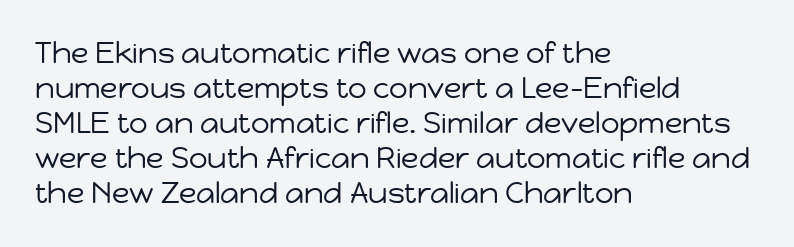
The image shows 29 px regular-weight sans-serif type, upright; set left-aligned, line spacing 1.21x, normal letter spacing, not underlined; low stroke contrast and a medium x-height.
